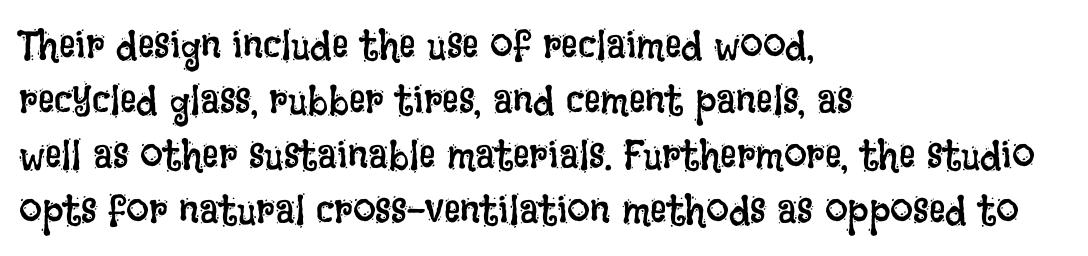
The image shows 41 px regular-weight, condensed type, upright; set left-aligned, normal line spacing (1.34x), normal letter spacing, not underlined; low stroke contrast and a large x-height.
